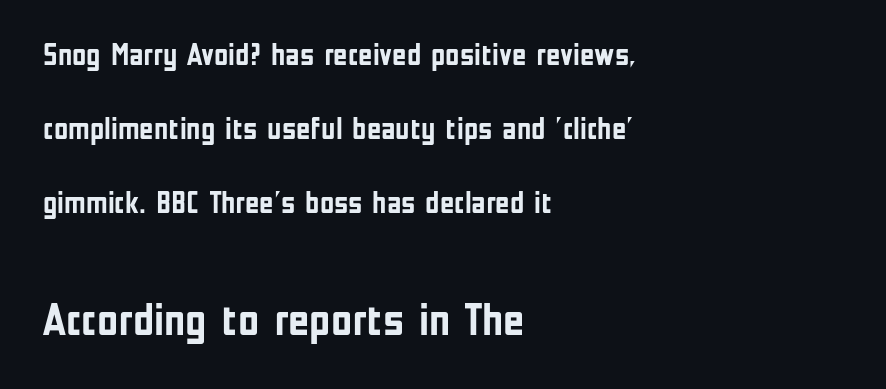
{"serif": "no", "italic": "no", "bold": "yes", "weight": "semibold", "width": "condensed", "stroke_contrast": "low", "x_height": "medium", "monospaced": "no", "underline": "no", "align": "left", "line_spacing": "loose", "line_spacing_ratio": 2.39, "letter_spacing": "normal", "letter_spacing_em": 0.0, "larger_block": "second", "size_ratio": 1.48, "glyph_px": 46}
